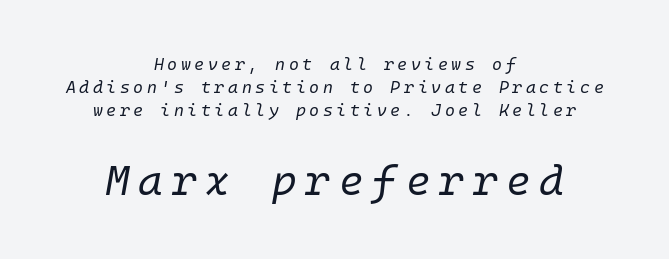
{"italic": "yes", "lean": "right", "slant_degrees": 10, "bold": "no", "weight": "regular", "width": "normal", "stroke_contrast": "low", "x_height": "medium", "underline": "no", "align": "center", "line_spacing": "normal", "line_spacing_ratio": 1.34, "letter_spacing": "wide", "letter_spacing_em": 0.21, "larger_block": "second", "size_ratio": 2.47, "glyph_px": 42}
